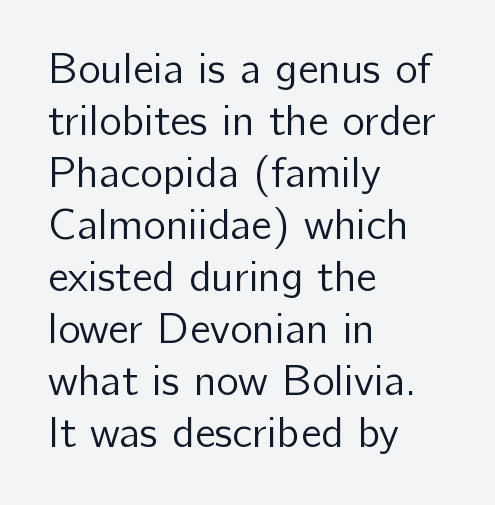
The image shows 43 px regular-weight sans-serif type, upright; set left-aligned, line spacing 1.21x, normal letter spacing, not underlined; low stroke contrast and a medium x-height.
